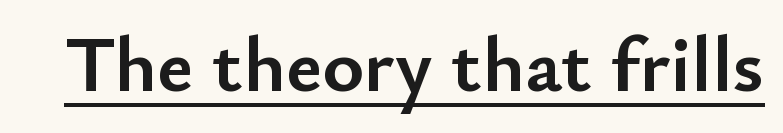
The image shows 79 px semibold sans-serif type, upright; set normal letter spacing, underlined; low stroke contrast and a small x-height.
